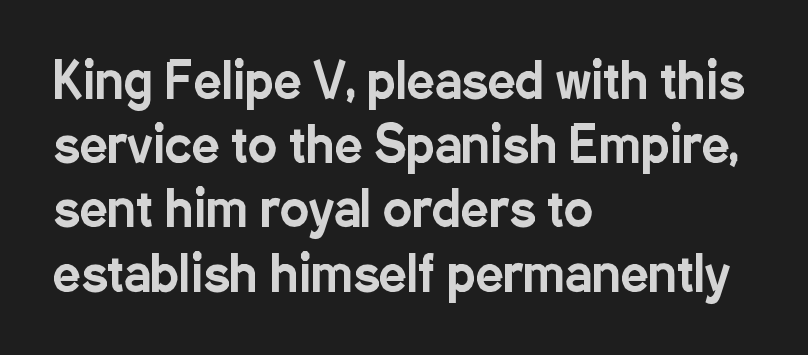
{"serif": "no", "italic": "no", "width": "condensed", "stroke_contrast": "low", "x_height": "medium", "monospaced": "no", "underline": "no", "align": "left", "line_spacing": "normal", "line_spacing_ratio": 1.31, "letter_spacing": "normal", "letter_spacing_em": 0.0, "glyph_px": 49}
